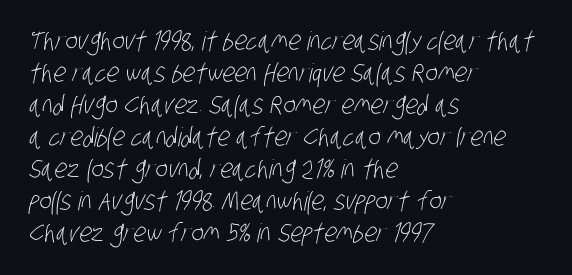
{"bold": "no", "underline": "no", "align": "left", "line_spacing_ratio": 1.23, "letter_spacing": "normal", "letter_spacing_em": 0.0, "glyph_px": 26}
